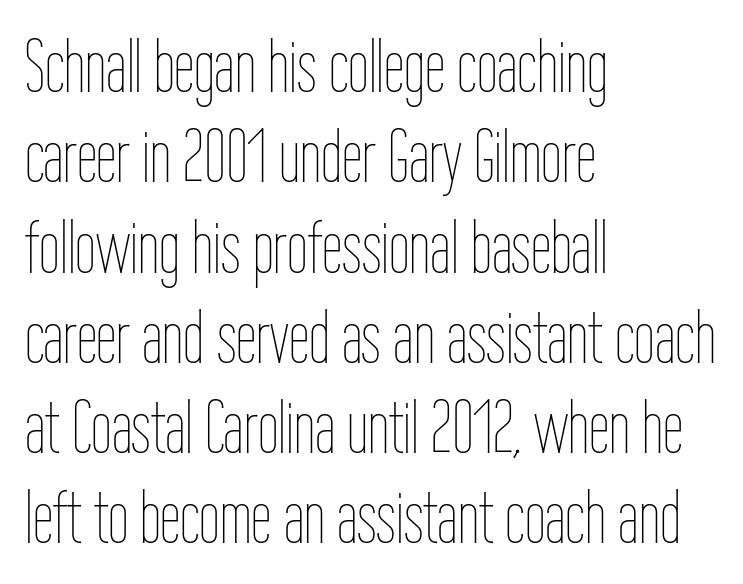
The image shows 74 px thin, condensed type, upright; set left-aligned, line spacing 1.22x, normal letter spacing, not underlined; low stroke contrast and a medium x-height.
